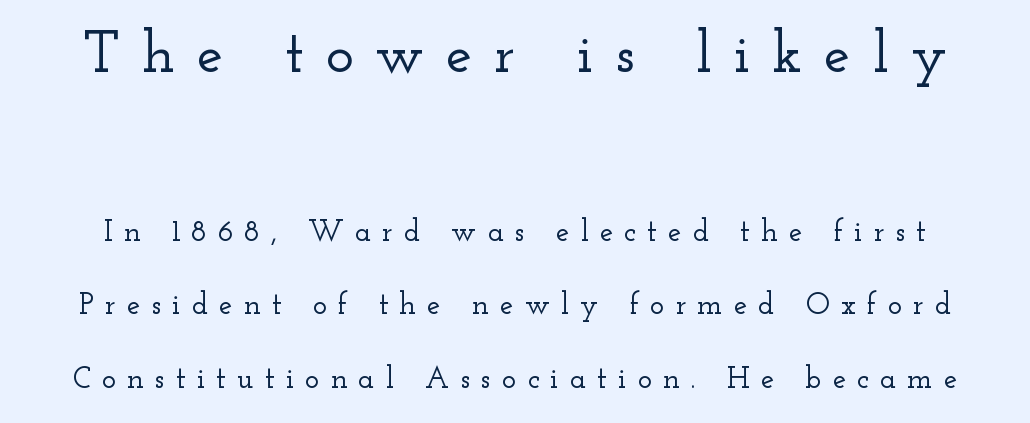
The passage shown begins with its larger block and ends with its smaller one. Quick note: underline off. What stands out about the letter spacing? Its width — letters are far apart. The letters stand straight up with perfectly vertical stems. The type family on display is of the serif kind. The designer dialed line spacing up above the default.
